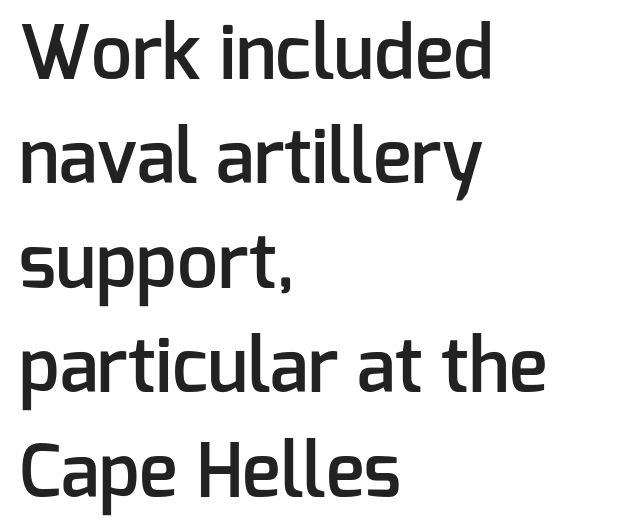
Q: Is the text bold? A: Semi-bold.
Q: Is the text italic (slanted)? A: No, it is upright.
Q: Is the typeface a serif or a sans-serif typeface? A: Sans-serif.
Q: Is the text underlined? A: No.
Q: How is the paragraph aligned? A: Left-aligned.
Q: Is the spacing between letters normal or unusually wide? A: Normal.
Q: Is the spacing between lines tight, normal or loose? A: Normal.
Q: Width (condensed, normal, or wide)? A: Normal.
Q: Stroke contrast? A: Low.
Q: x-height? A: Medium.
Q: Monospaced? A: No.
